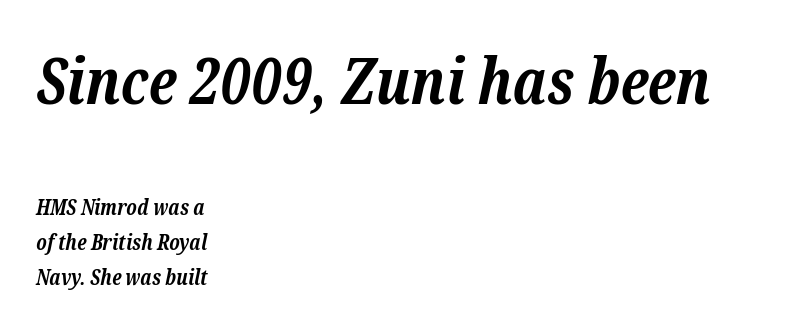
The image shows 63 px bold serif type, italic (leaning right); set left-aligned, normal line spacing (1.67x), normal letter spacing, not underlined; the first (top) block is 3.0x larger; low stroke contrast and a medium x-height.
